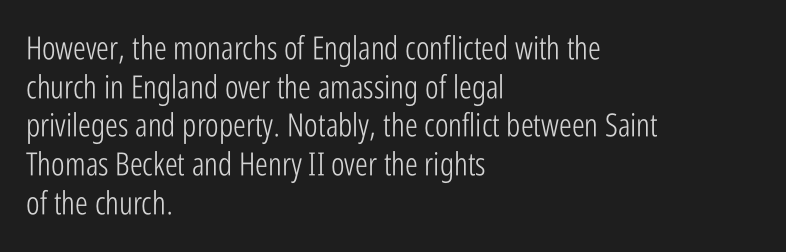
Here the designer chose a conventional face with non-uniform glyph widths. These lines stack with their left ends in a neat column. Observe the ordinary spacing: letters are neighbours, not strangers. The font is comparable to plain body text, perhaps lighter.
